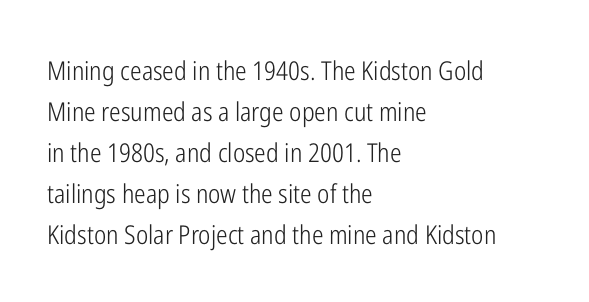
{"italic": "no", "bold": "no", "underline": "no", "align": "left", "line_spacing": "normal", "line_spacing_ratio": 1.58, "letter_spacing": "normal", "letter_spacing_em": 0.0, "glyph_px": 26}
